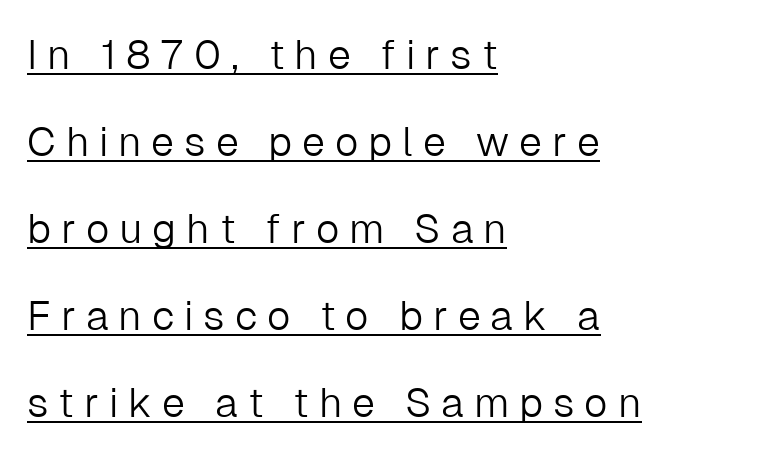
Vertically, the passage feels expansive, rows floating well apart. This is roman type, the default non-slanted kind. Is the letter spacing exaggerated? Yes — the characters are pushed far apart. The specimen includes a rule beneath the text block's lines.
